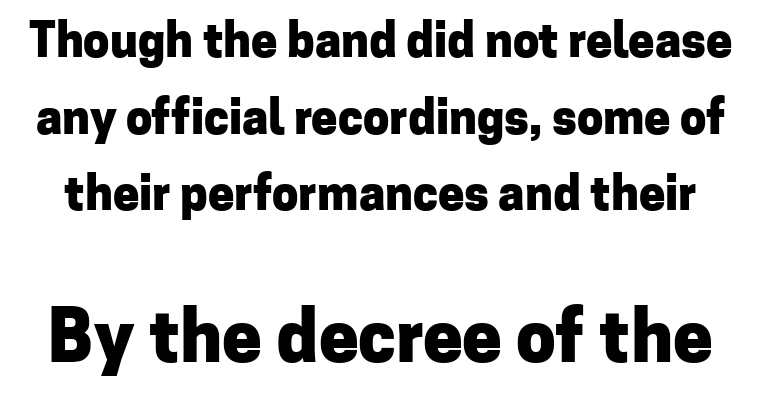
What stands out about the letter spacing? Nothing — it is the standard amount. Scale increases going downward across the two blocks. The words here are not underlined. No feet cap the strokes, marking this as sans-serif type.
